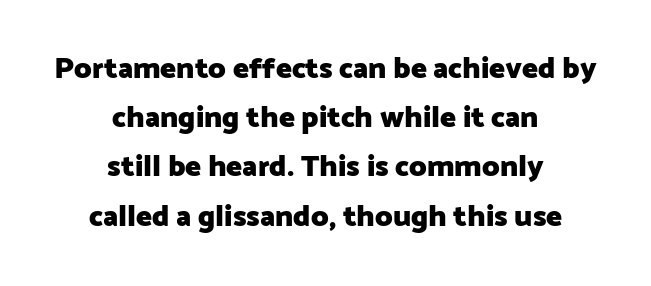
Inter-character spacing is left at the font's built-in metrics. This sample keeps an unexceptional amount of space between lines. The foot of each line stays bare and open. The typesetter chose a symmetrical, centered arrangement here.
